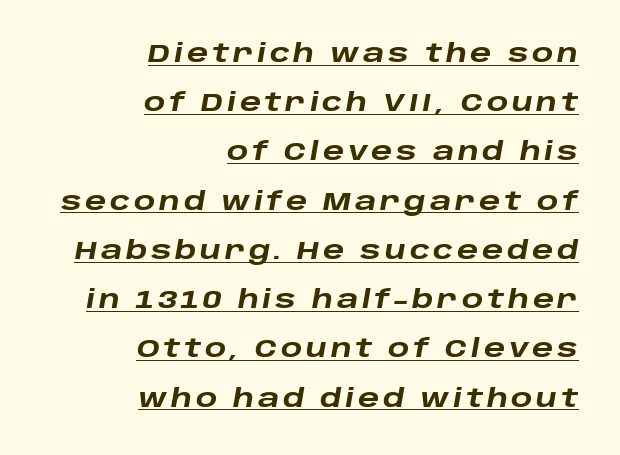
The image shows 25 px bold type, italic (leaning right); set right-aligned, loose line spacing (1.97x), underlined.
